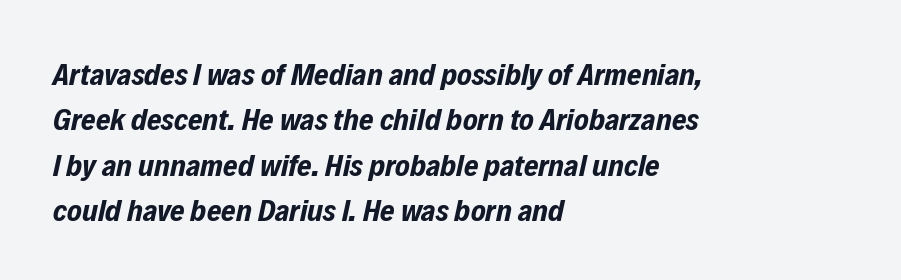
Q: Is the text bold? A: Yes.
Q: Is the text italic (slanted)? A: Yes, it leans right by about 12 degrees.
Q: Is the text underlined? A: No.
Q: How is the paragraph aligned? A: Left-aligned.
Q: Is the spacing between letters normal or unusually wide? A: Normal.
Q: Is the spacing between lines tight, normal or loose? A: Normal.
Q: Width (condensed, normal, or wide)? A: Condensed.
Q: Stroke contrast? A: Low.
Q: x-height? A: Medium.
Q: Monospaced? A: No.
